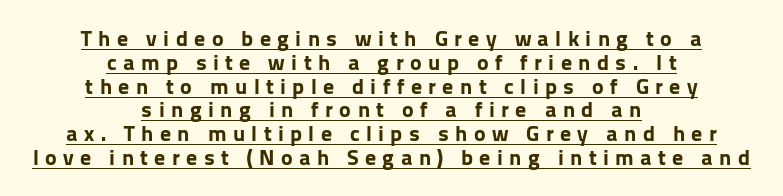
Q: Is the text bold? A: Yes.
Q: Is the text italic (slanted)? A: No, it is upright.
Q: Is the text underlined? A: Yes.
Q: How is the paragraph aligned? A: Centered.
Q: Is the spacing between letters normal or unusually wide? A: Unusually wide.
Q: Is the spacing between lines tight, normal or loose? A: Tight.
